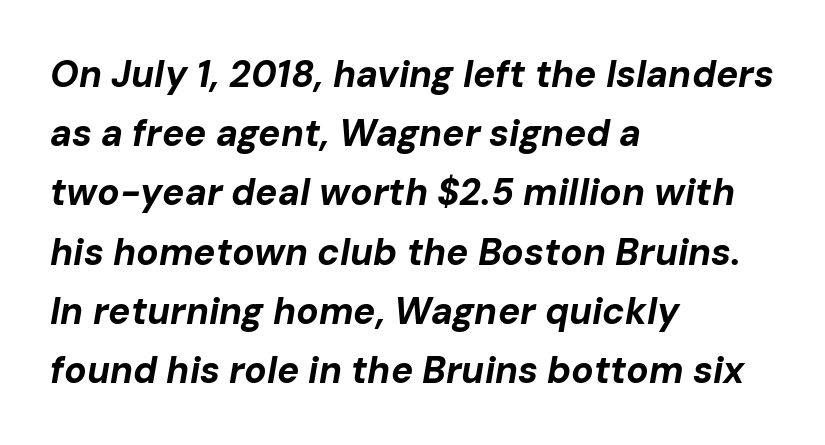
Q: Is the text bold? A: Yes.
Q: Is the text italic (slanted)? A: Yes, it leans right by about 10 degrees.
Q: Is the text underlined? A: No.
Q: How is the paragraph aligned? A: Left-aligned.
Q: Is the spacing between letters normal or unusually wide? A: Normal.
Q: Is the spacing between lines tight, normal or loose? A: Normal.
Q: Width (condensed, normal, or wide)? A: Normal.
Q: Stroke contrast? A: Low.
Q: x-height? A: Medium.
Q: Monospaced? A: No.
